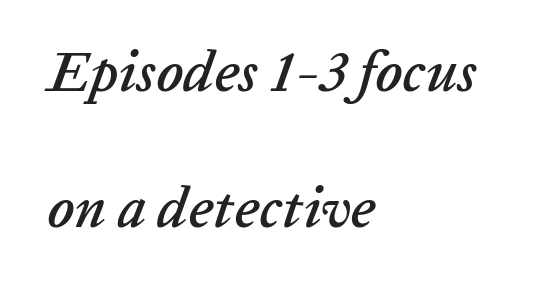
Q: Is the text italic (slanted)? A: Yes, it leans right by about 20 degrees.
Q: Is the text underlined? A: No.
Q: How is the paragraph aligned? A: Left-aligned.
Q: Is the spacing between letters normal or unusually wide? A: Normal.
Q: Is the spacing between lines tight, normal or loose? A: Loose.
Q: Width (condensed, normal, or wide)? A: Normal.
Q: Stroke contrast? A: Low.
Q: x-height? A: Medium.
Q: Monospaced? A: No.
